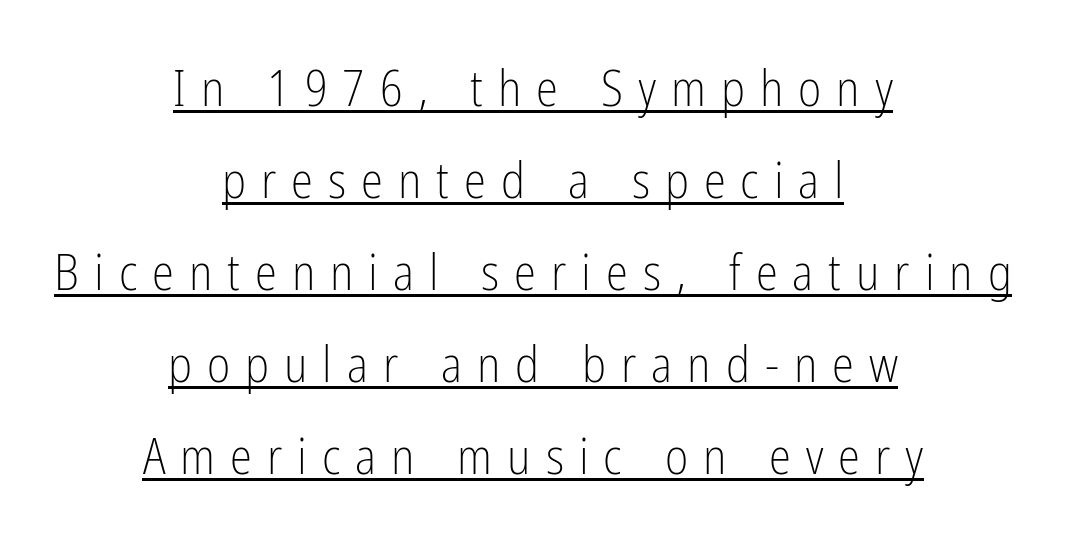
This sample has the flowing, uneven cadence of proportional lettering. Descenders here cross a horizontal rule under the line. This sample uses an upright cut, with every glyph sitting square on the baseline. One-word summary of the alignment: center.
